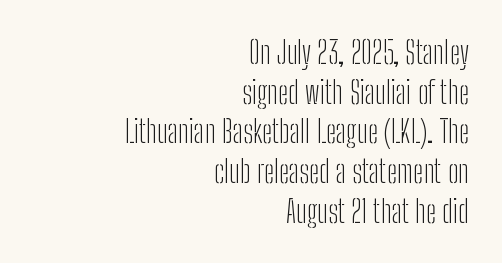
The image shows 31 px light, condensed sans-serif type, upright; set right-aligned, normal line spacing (1.28x), normal letter spacing, not underlined; low stroke contrast and a medium x-height.
